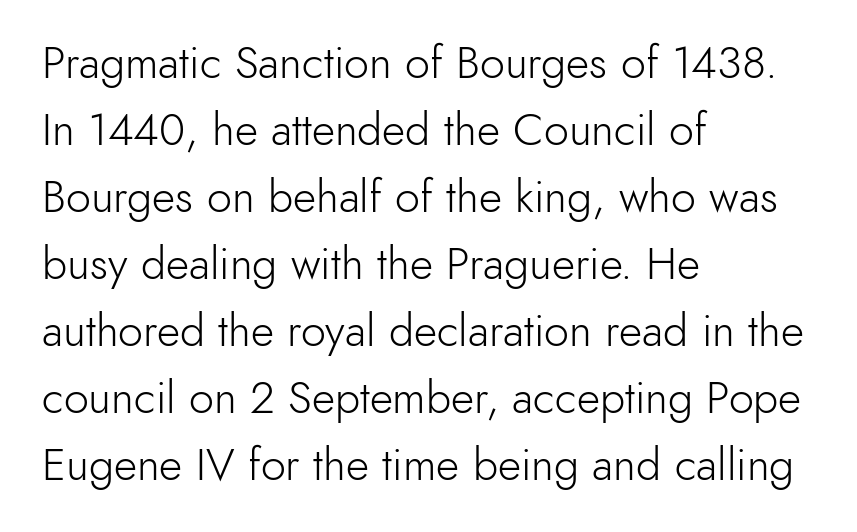
Q: Is the text bold? A: No.
Q: Is the text italic (slanted)? A: No, it is upright.
Q: Is the typeface a serif or a sans-serif typeface? A: Sans-serif.
Q: Is the text underlined? A: No.
Q: How is the paragraph aligned? A: Left-aligned.
Q: Is the spacing between letters normal or unusually wide? A: Normal.
Q: Is the spacing between lines tight, normal or loose? A: Normal.
Q: Width (condensed, normal, or wide)? A: Normal.
Q: x-height? A: Small.
Q: Monospaced? A: No.
